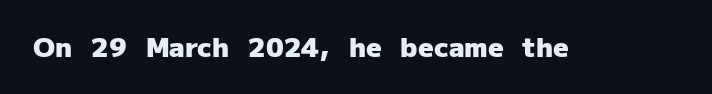
What stands out about the letter spacing? Nothing — it is the standard amount. No italicization has been applied; the sample stays upright. The gap between lines stays unmarked. Thick stems and heavy bowls — unmistakably bold.
